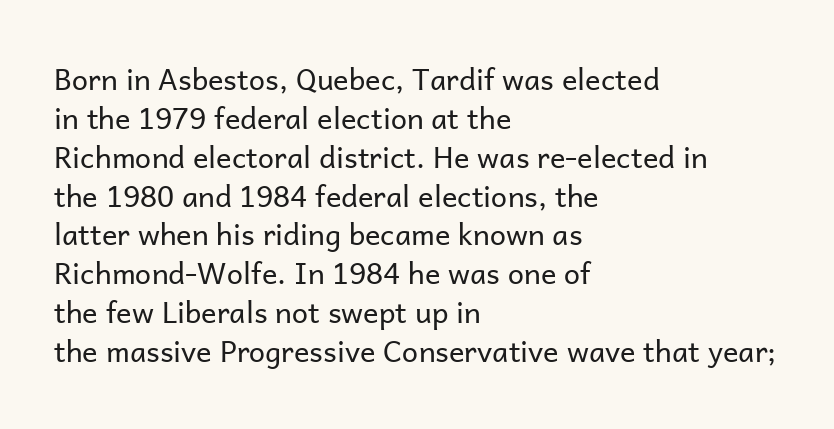
{"serif": "no", "italic": "no", "bold": "no", "weight": "regular", "width": "normal", "stroke_contrast": "low", "x_height": "medium", "monospaced": "no", "underline": "no", "align": "left", "line_spacing": "normal", "line_spacing_ratio": 1.34, "letter_spacing": "normal", "letter_spacing_em": 0.0, "glyph_px": 29}
